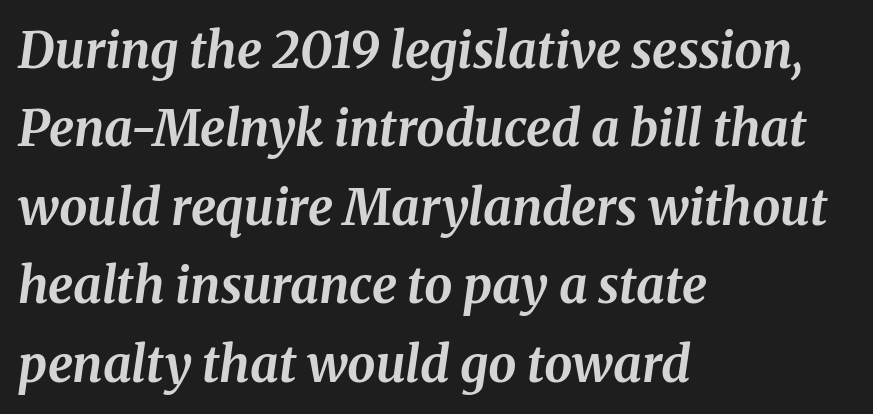
The image shows 50 px bold type, italic (leaning right); set left-aligned, normal line spacing (1.57x), normal letter spacing, not underlined; medium stroke contrast and a medium x-height.
